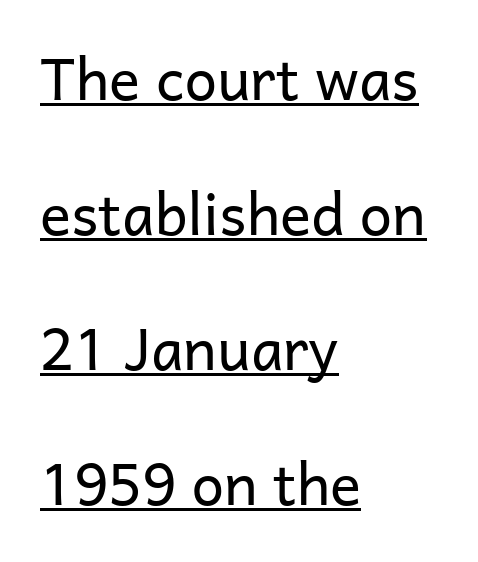
{"serif": "no", "italic": "no", "bold": "no", "weight": "regular", "width": "normal", "stroke_contrast": "low", "x_height": "medium", "monospaced": "no", "underline": "yes", "align": "left", "line_spacing": "loose", "line_spacing_ratio": 2.33, "letter_spacing": "normal", "letter_spacing_em": 0.0, "glyph_px": 58}
